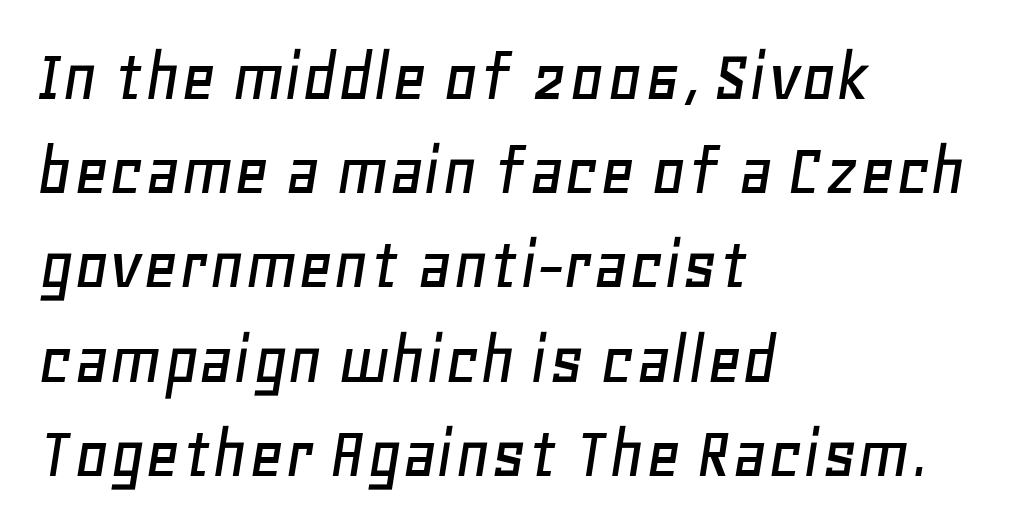
The image shows 76 px text type, italic (leaning right); set left-aligned, line spacing 1.24x, normal letter spacing, not underlined; low stroke contrast and a large x-height.
